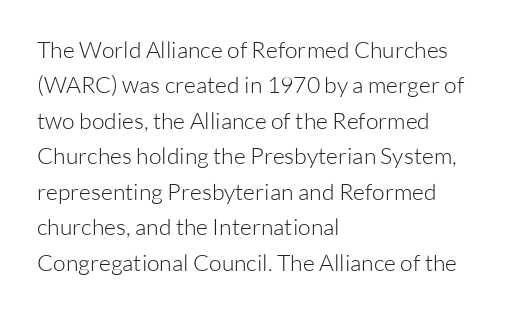
Q: Is the text bold? A: No.
Q: Is the text italic (slanted)? A: No, it is upright.
Q: Is the text underlined? A: No.
Q: How is the paragraph aligned? A: Left-aligned.
Q: Is the spacing between letters normal or unusually wide? A: Normal.
Q: Is the spacing between lines tight, normal or loose? A: Normal.
